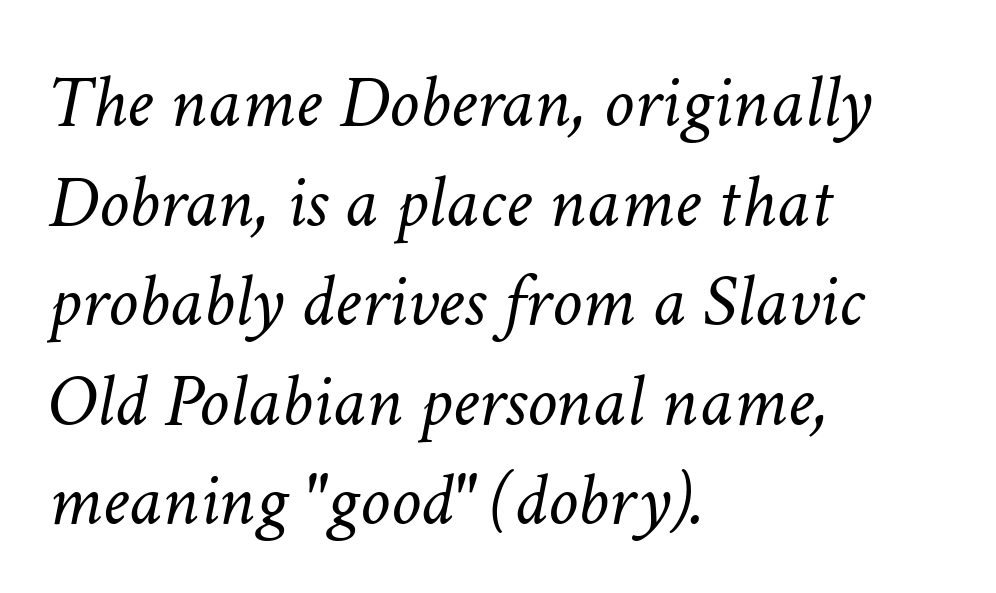
The image shows 76 px light type, italic (leaning right); set left-aligned, normal line spacing (1.31x), normal letter spacing, not underlined; low stroke contrast and a medium x-height.
